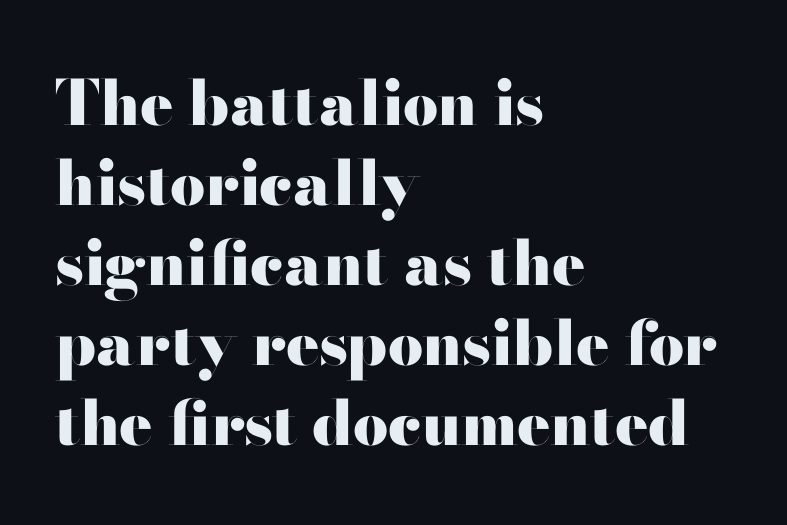
{"serif": "no", "italic": "no", "bold": "yes", "weight": "heavy", "width": "wide", "stroke_contrast": "high", "x_height": "small", "monospaced": "no", "underline": "no", "align": "left", "line_spacing": "normal", "line_spacing_ratio": 1.29, "letter_spacing": "normal", "letter_spacing_em": 0.0, "glyph_px": 62}
